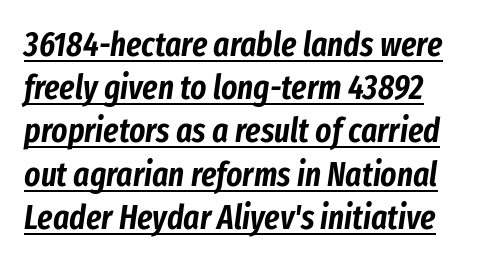
What's the leading like? Ordinary, nothing unusual. The face used here is proportionally spaced, like ordinary book or web type. The lettering tilts uniformly, giving the passage an italic look. Inter-character spacing is left at the font's built-in metrics. In designer terms, the underline attribute is active on this setting.
